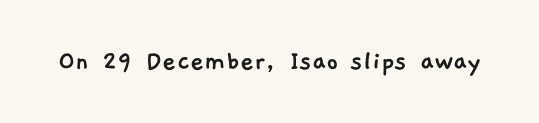
This sample uses a sans-serif face. The baseline area is clear. A typesetter would call this proportional, since set widths differ per character. This sample uses plain, unmodified letter spacing.
